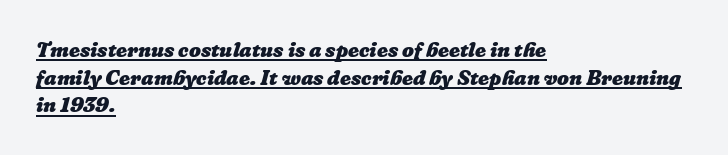
{"bold": "yes", "underline": "yes", "align": "left", "line_spacing": "normal", "line_spacing_ratio": 1.32, "letter_spacing": "normal", "letter_spacing_em": 0.0, "glyph_px": 21}
